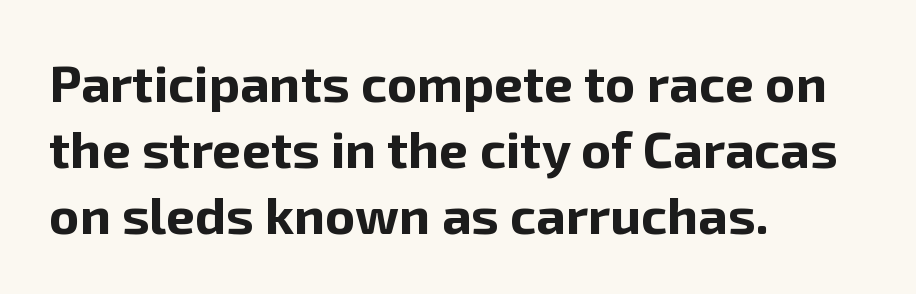
{"serif": "no", "italic": "no", "bold": "yes", "weight": "bold", "width": "normal", "stroke_contrast": "low", "x_height": "medium", "monospaced": "no", "underline": "no", "align": "left", "line_spacing": "normal", "line_spacing_ratio": 1.27, "letter_spacing": "normal", "letter_spacing_em": 0.0, "glyph_px": 52}
